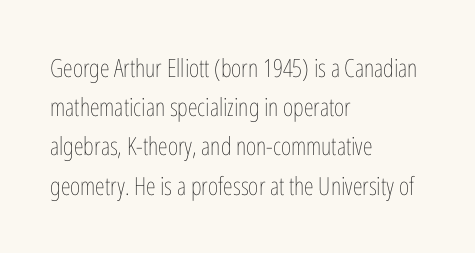
The image shows 25 px text type, upright; set left-aligned, normal line spacing (1.57x), normal letter spacing, not underlined.
